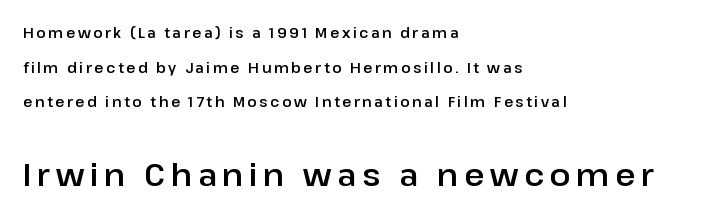
{"serif": "no", "italic": "no", "width": "normal", "stroke_contrast": "low", "x_height": "medium", "monospaced": "no", "underline": "no", "align": "left", "line_spacing": "loose", "line_spacing_ratio": 2.47, "larger_block": "second", "size_ratio": 2.21, "glyph_px": 31}
